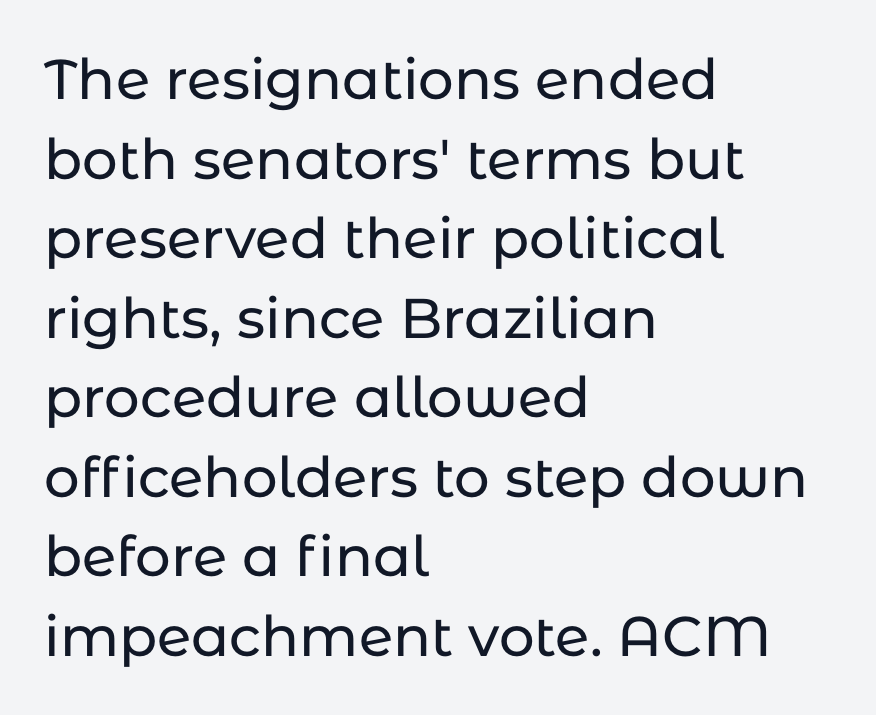
Italic? Not at all — the glyphs are vertical. Short and long lines alike share a common starting point at left. The horizontal fit of the characters is conventional and even. The rendering uses a moderate line-height, typical for paragraphs. The string is rendered with underlining switched off.
